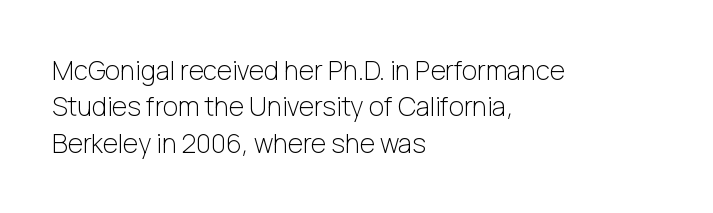
{"italic": "no", "bold": "no", "underline": "no", "align": "left", "line_spacing": "normal", "line_spacing_ratio": 1.4, "letter_spacing": "normal", "letter_spacing_em": 0.0, "glyph_px": 26}
